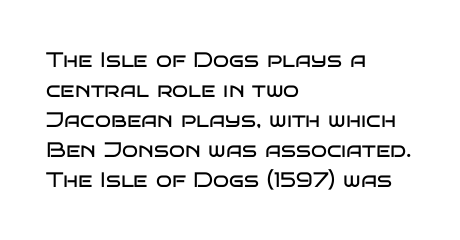
{"italic": "no", "bold": "no", "underline": "no", "align": "left", "line_spacing": "normal", "line_spacing_ratio": 1.43, "letter_spacing": "normal", "letter_spacing_em": 0.0, "glyph_px": 21}
